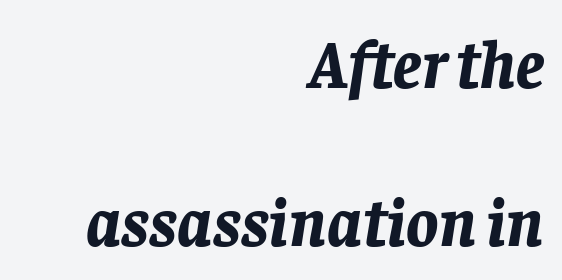
The image shows 67 px bold type, italic (leaning right); set right-aligned, loose line spacing (2.36x), normal letter spacing, not underlined; low stroke contrast and a large x-height.
